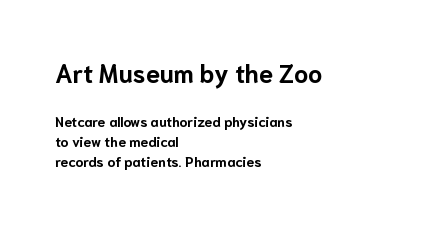
The image shows 25 px bold type, upright; set left-aligned, normal line spacing (1.43x), normal letter spacing, not underlined; the first (top) block is 1.79x larger.
